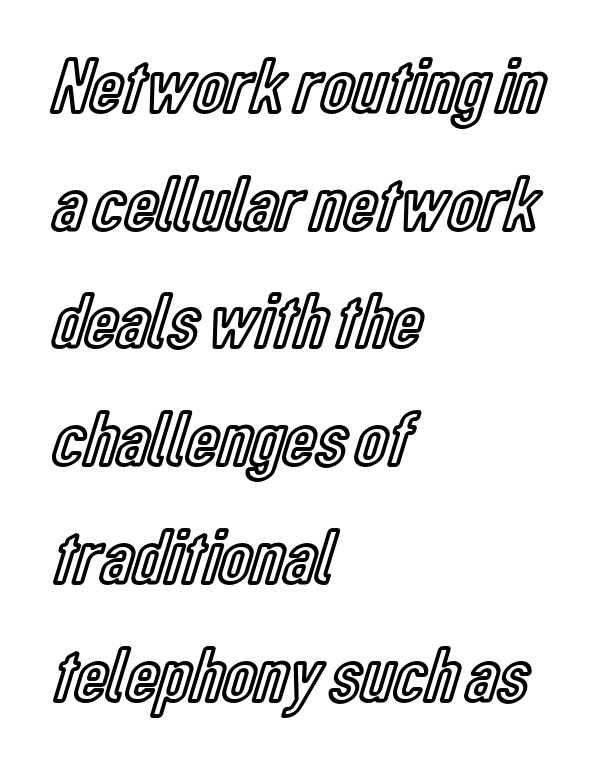
The image shows 79 px condensed type; set left-aligned, normal line spacing (1.49x), normal letter spacing, not underlined; a medium x-height.
